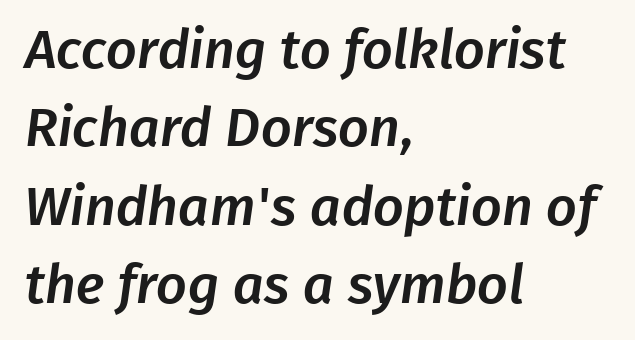
{"serif": "no", "width": "normal", "stroke_contrast": "low", "x_height": "medium", "monospaced": "no", "underline": "no", "align": "left", "line_spacing": "normal", "line_spacing_ratio": 1.45, "letter_spacing": "normal", "letter_spacing_em": 0.0, "glyph_px": 54}
